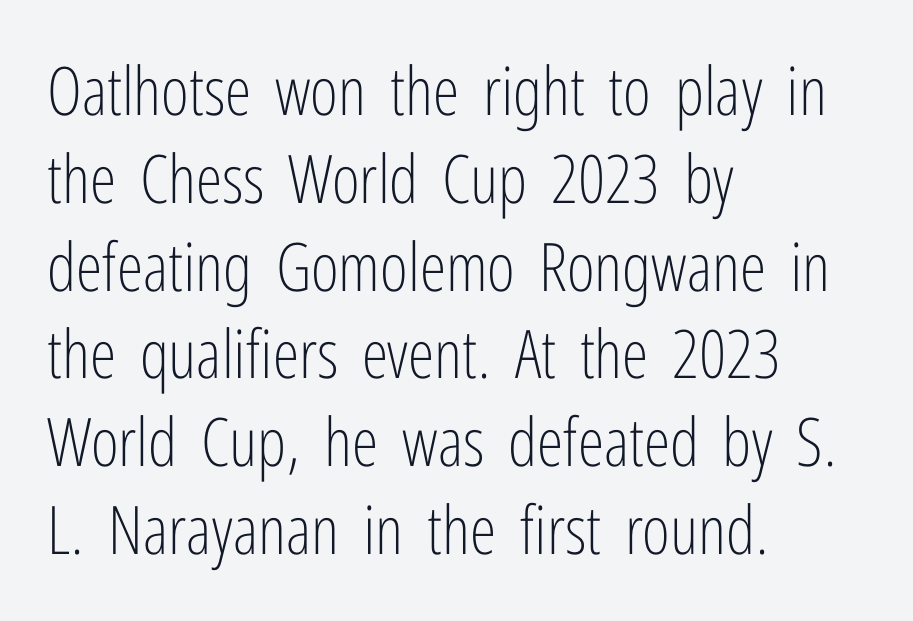
Q: Is the text bold? A: No.
Q: Is the text italic (slanted)? A: No, it is upright.
Q: Is the typeface a serif or a sans-serif typeface? A: Sans-serif.
Q: Is the text underlined? A: No.
Q: How is the paragraph aligned? A: Left-aligned.
Q: Is the spacing between letters normal or unusually wide? A: Normal.
Q: Is the spacing between lines tight, normal or loose? A: Normal.
Q: Width (condensed, normal, or wide)? A: Condensed.
Q: Stroke contrast? A: Low.
Q: x-height? A: Medium.
Q: Monospaced? A: No.
